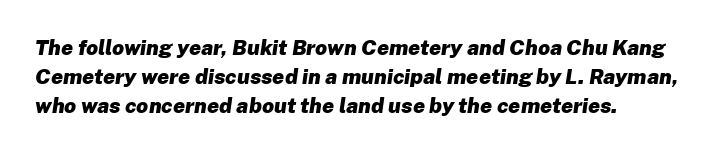
Observe the lean: these are italic letterforms. The lines in this sample share a left origin and differ only in where they stop. The line texture is even and compact thanks to regular tracking. The area under the type is left untouched. Heavy, bold letterforms. Quick note: interline space is typical.
